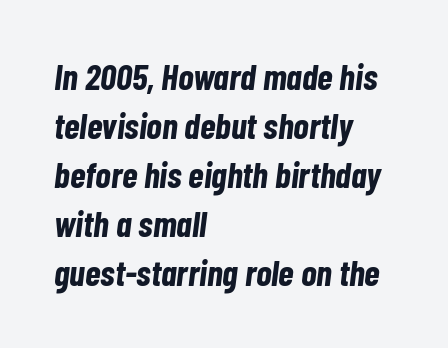
The image shows 36 px bold, condensed type, italic (leaning right); set left-aligned, normal line spacing (1.36x), normal letter spacing, not underlined; low stroke contrast and a medium x-height.
